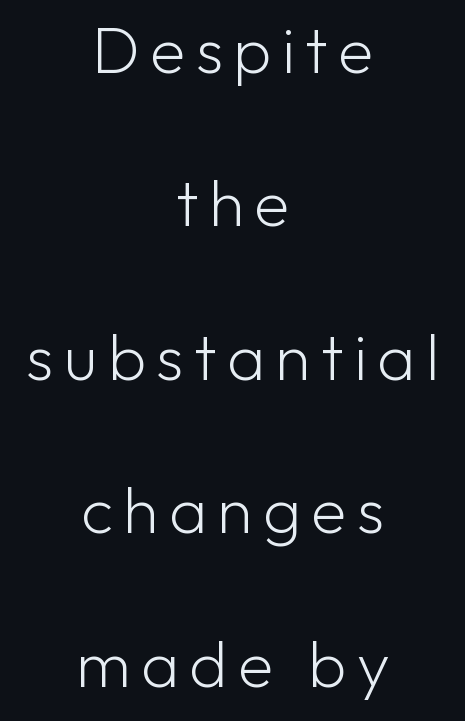
Q: Is the text bold? A: No.
Q: Is the text italic (slanted)? A: No, it is upright.
Q: Is the typeface a serif or a sans-serif typeface? A: Sans-serif.
Q: Is the text underlined? A: No.
Q: How is the paragraph aligned? A: Centered.
Q: Is the spacing between lines tight, normal or loose? A: Loose.
Q: Width (condensed, normal, or wide)? A: Normal.
Q: Stroke contrast? A: Low.
Q: x-height? A: Medium.
Q: Monospaced? A: No.
